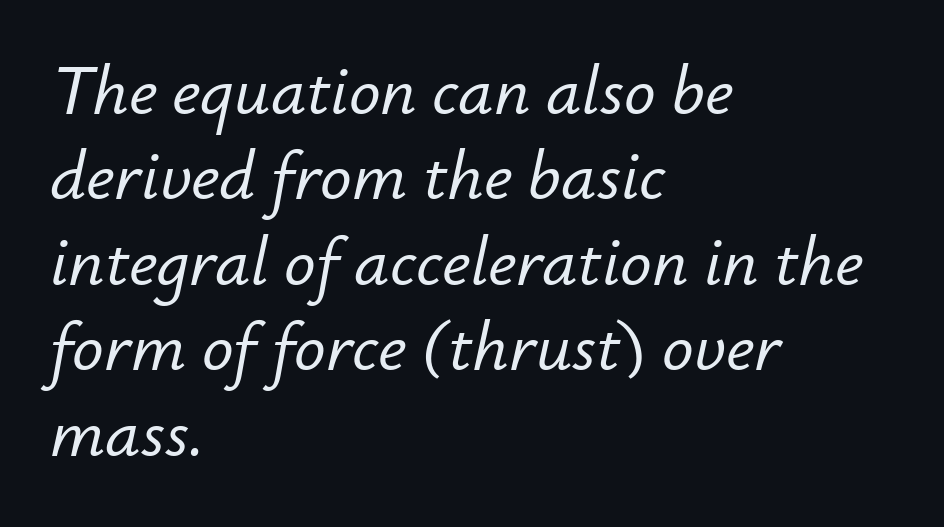
The lettering tilts uniformly, giving the passage an italic look. This sample has the flowing, uneven cadence of proportional lettering. Any mark beneath the type? The region is blank. Caption: multi-line text, flush left, ragged right. The horizontal fit of the characters is conventional and even.
